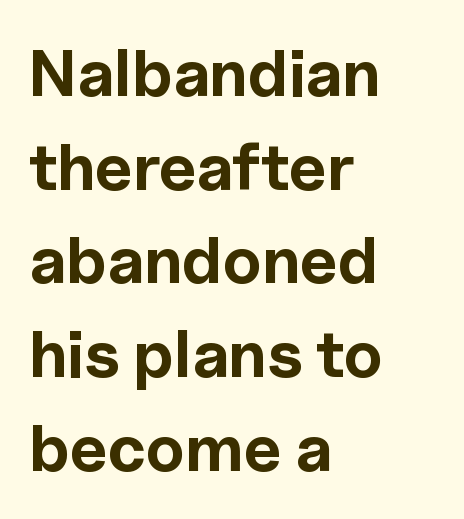
Looks like regular typesetting: each glyph gets only the width it needs. Set as a true bold cut, around the 700 mark. Bare-footed words on every line. Here the glyphs are tracked normally, forming tight word shapes. Reading down the block, your eye returns to a fixed left position each line.
